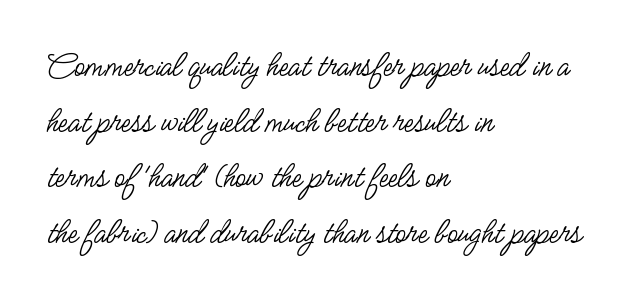
Q: Is the text bold? A: No.
Q: Is the text italic (slanted)? A: Yes.
Q: Is the typeface a serif or a sans-serif typeface? A: Sans-serif.
Q: Is the text underlined? A: No.
Q: How is the paragraph aligned? A: Left-aligned.
Q: Is the spacing between letters normal or unusually wide? A: Normal.
Q: Is the spacing between lines tight, normal or loose? A: Normal.
Q: Width (condensed, normal, or wide)? A: Condensed.
Q: Stroke contrast? A: Low.
Q: x-height? A: Small.
Q: Monospaced? A: No.
